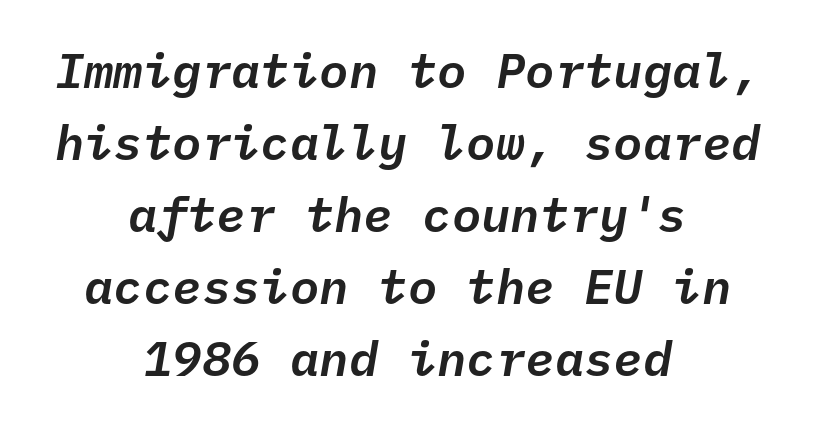
Layout note: lines centered. The gaps between neighbouring characters are ordinary and unremarkable. The glyphs are unaccompanied by any horizontal stroke below them. The passage shown leans; its letterforms are oblique.
